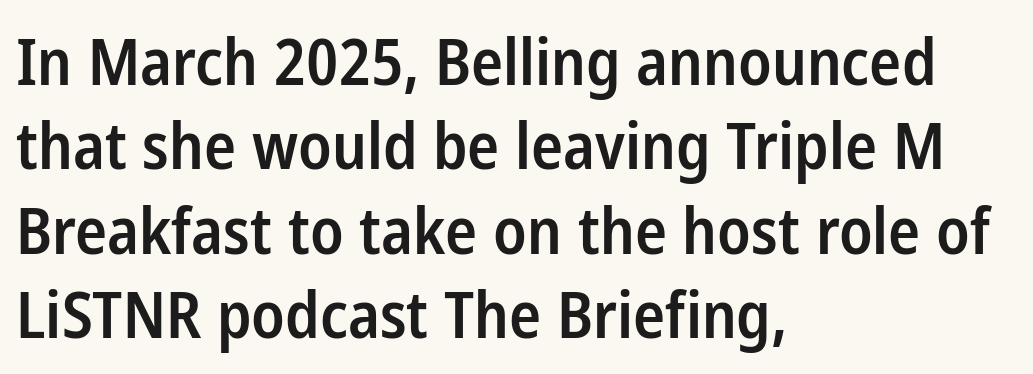
No italicization has been applied; the sample stays upright. Serifs: no, the terminals of the letterforms are clean. Reading down the column, the eye jumps a familiar distance to each next line. Stems and bowls a touch heavier than normal — semibold. The space directly below the letters is spotless. Each word holds together tightly as a unit, with standard inter-letter gaps.
